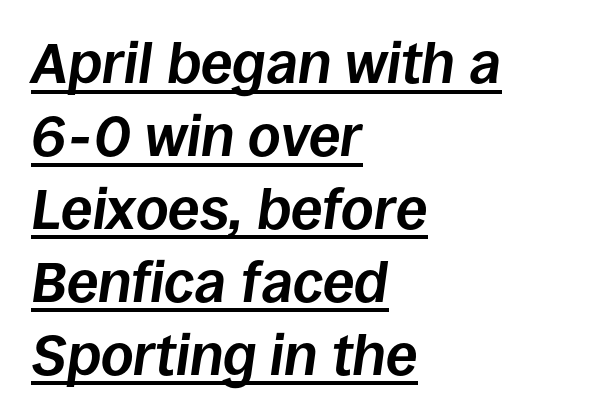
Q: Is the text bold? A: Yes.
Q: Is the text italic (slanted)? A: Yes, it leans right by about 8 degrees.
Q: Is the text underlined? A: Yes.
Q: How is the paragraph aligned? A: Left-aligned.
Q: Is the spacing between letters normal or unusually wide? A: Normal.
Q: Is the spacing between lines tight, normal or loose? A: Normal.
Q: Width (condensed, normal, or wide)? A: Normal.
Q: Stroke contrast? A: Low.
Q: x-height? A: Large.
Q: Monospaced? A: No.
